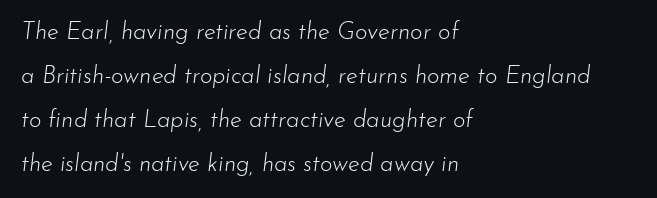
Yep, that's italic — everything's leaning. This rendering features lettering with no underline. Short and long lines alike share a common starting point at left. Stroke thickness stays within the range of a standard reading face or lighter.
